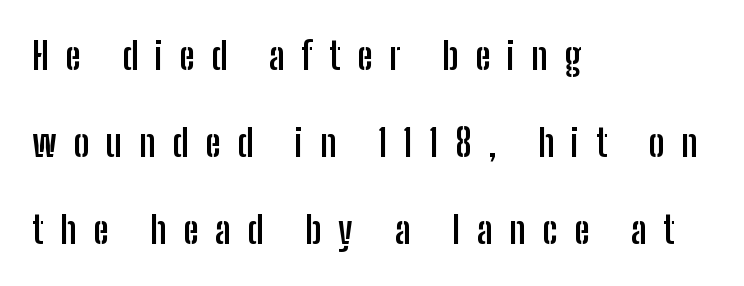
Q: Is the text bold? A: Yes.
Q: Is the text italic (slanted)? A: No, it is upright.
Q: Is the typeface a serif or a sans-serif typeface? A: Sans-serif.
Q: Is the text underlined? A: No.
Q: How is the paragraph aligned? A: Left-aligned.
Q: Is the spacing between letters normal or unusually wide? A: Unusually wide.
Q: Is the spacing between lines tight, normal or loose? A: Loose.
Q: Width (condensed, normal, or wide)? A: Condensed.
Q: Stroke contrast? A: Low.
Q: x-height? A: Medium.
Q: Monospaced? A: No.
